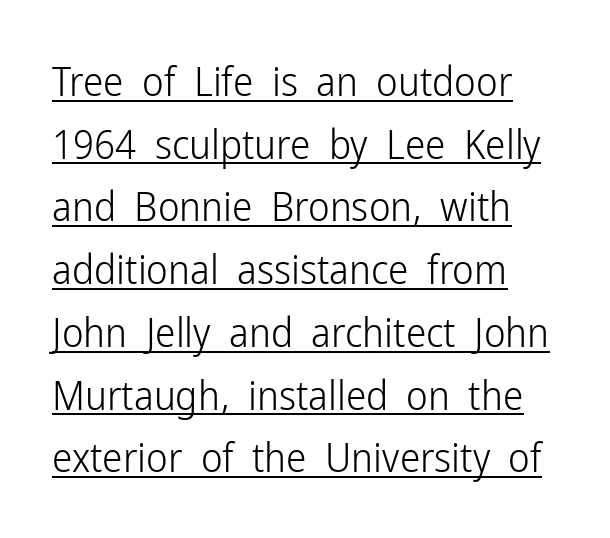
The rendering anchors every line to the left-hand side. Caption: standard tracking, unaltered. The weight tops out at a normal text grade. Summary of vertical rhythm: regular, with standard interline spacing. Looks like regular typesetting: each glyph gets only the width it needs. The designer went with a sans here, leaving each stem footless.
